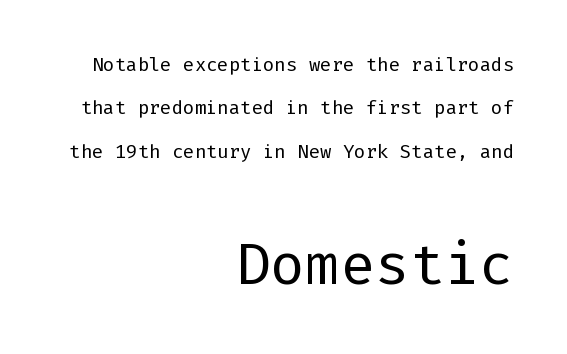
The image shows 58 px regular-weight sans-serif type, upright; set right-aligned, loose line spacing (2.28x), normal letter spacing, not underlined; the second (bottom) block is 3.05x larger; low stroke contrast and a medium x-height.
